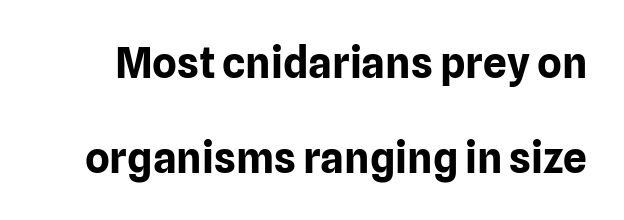
{"serif": "no", "italic": "no", "bold": "yes", "weight": "bold", "width": "normal", "stroke_contrast": "low", "x_height": "medium", "monospaced": "no", "underline": "no", "line_spacing": "loose", "line_spacing_ratio": 2.26, "letter_spacing": "normal", "letter_spacing_em": 0.0, "glyph_px": 42}
